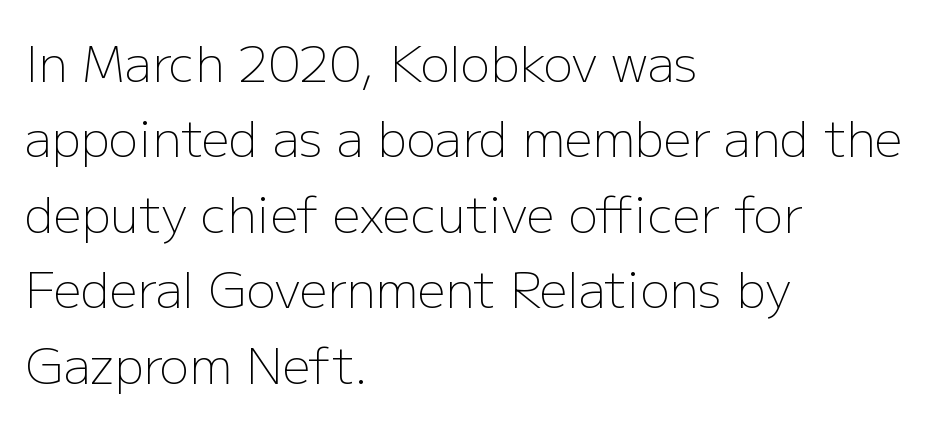
The image shows 49 px light sans-serif type, upright; set left-aligned, normal line spacing (1.54x), normal letter spacing, not underlined; low stroke contrast and a medium x-height.
